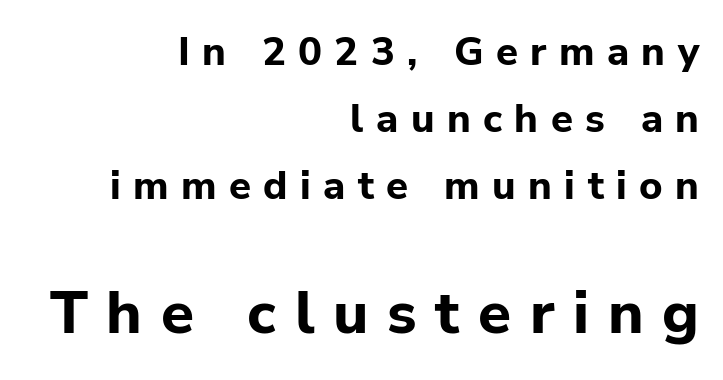
The image shows 60 px bold sans-serif type, upright; set right-aligned, normal line spacing (1.67x), unusually wide letter spacing (+0.31 em), not underlined; the second (bottom) block is 1.5x larger; low stroke contrast and a medium x-height.
